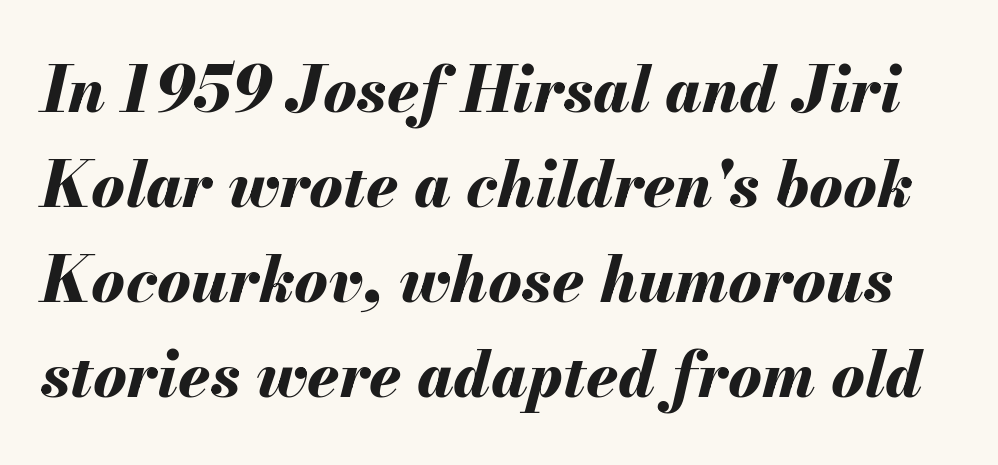
{"italic": "yes", "lean": "right", "slant_degrees": 13, "bold": "yes", "weight": "bold", "width": "normal", "stroke_contrast": "medium", "x_height": "small", "monospaced": "no", "underline": "no", "line_spacing": "normal", "line_spacing_ratio": 1.51, "letter_spacing": "normal", "letter_spacing_em": 0.0, "glyph_px": 63}
